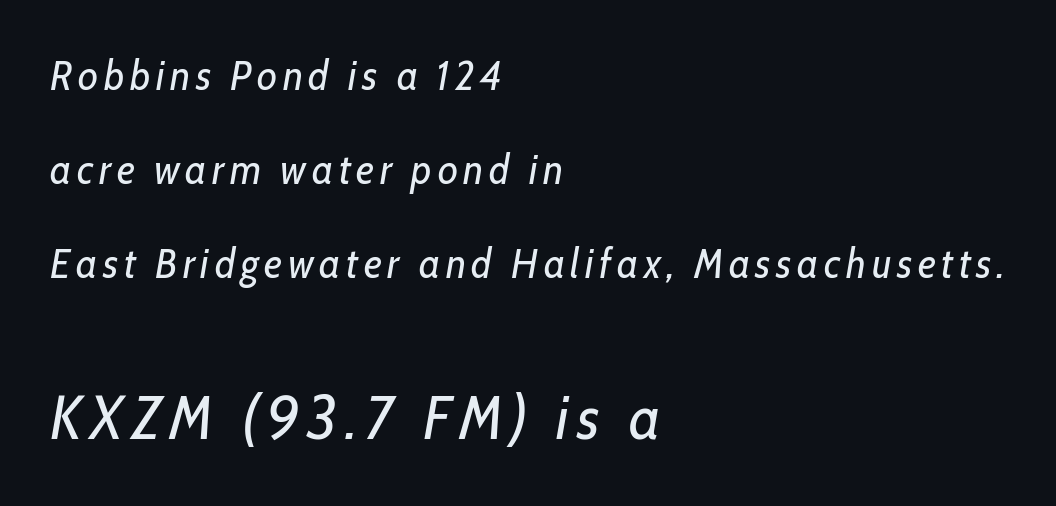
Q: Is the text bold? A: No.
Q: Is the text italic (slanted)? A: Yes, it leans right by about 10 degrees.
Q: Is the text underlined? A: No.
Q: How is the paragraph aligned? A: Left-aligned.
Q: Is the spacing between lines tight, normal or loose? A: Loose.
Q: Which block of text is set in a larger size, the first (top) or the second (bottom)? A: The second (bottom) one.
Q: Width (condensed, normal, or wide)? A: Condensed.
Q: Stroke contrast? A: Low.
Q: x-height? A: Medium.
Q: Monospaced? A: No.
